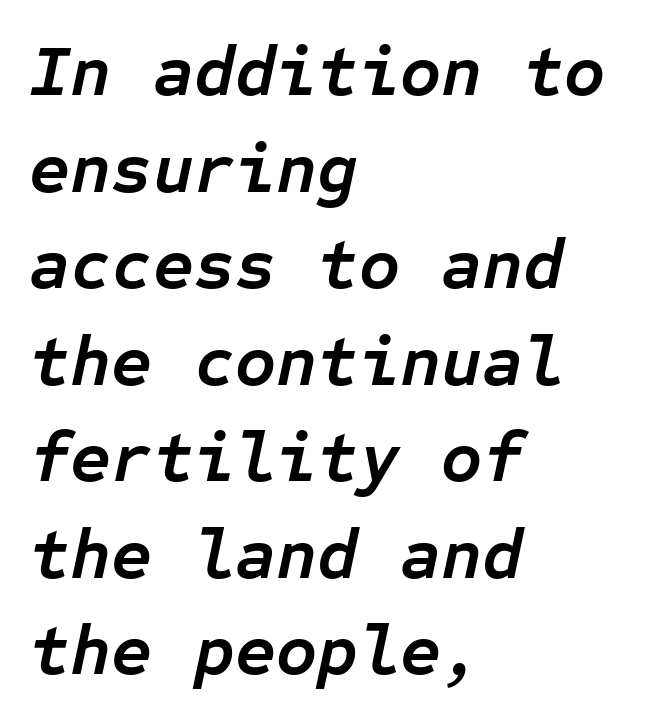
{"italic": "yes", "lean": "right", "slant_degrees": 12, "bold": "yes", "weight": "semibold", "width": "normal", "stroke_contrast": "low", "x_height": "medium", "monospaced": "yes", "underline": "no", "align": "left", "line_spacing": "normal", "line_spacing_ratio": 1.36, "letter_spacing": "normal", "letter_spacing_em": 0.0, "glyph_px": 71}
